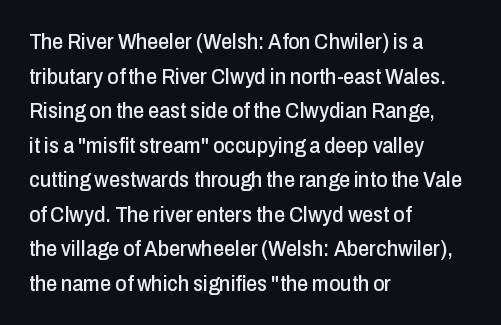
{"italic": "no", "underline": "no", "align": "left", "line_spacing": "normal", "line_spacing_ratio": 1.57, "letter_spacing": "normal", "letter_spacing_em": 0.0, "glyph_px": 22}
